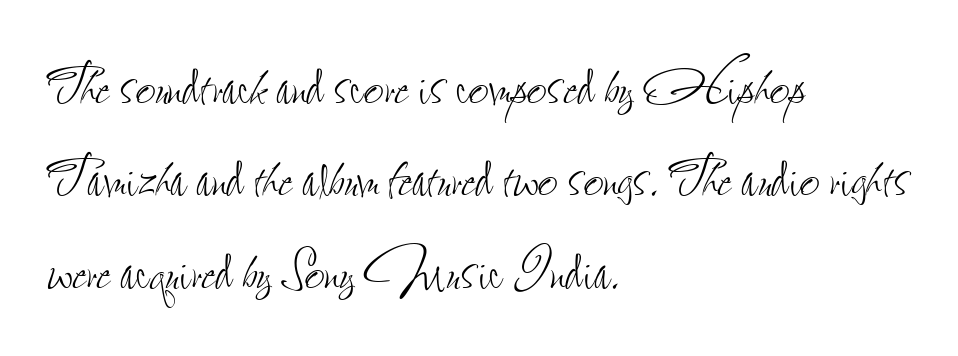
The image shows 70 px thin, condensed type; set left-aligned, normal line spacing (1.32x), normal letter spacing, not underlined; low stroke contrast and a small x-height.
